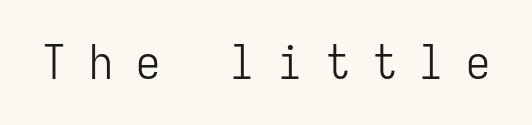
{"serif": "no", "italic": "no", "bold": "no", "weight": "light", "width": "condensed", "stroke_contrast": "low", "x_height": "medium", "monospaced": "yes", "underline": "no", "letter_spacing": "wide", "letter_spacing_em": 0.48, "glyph_px": 48}
